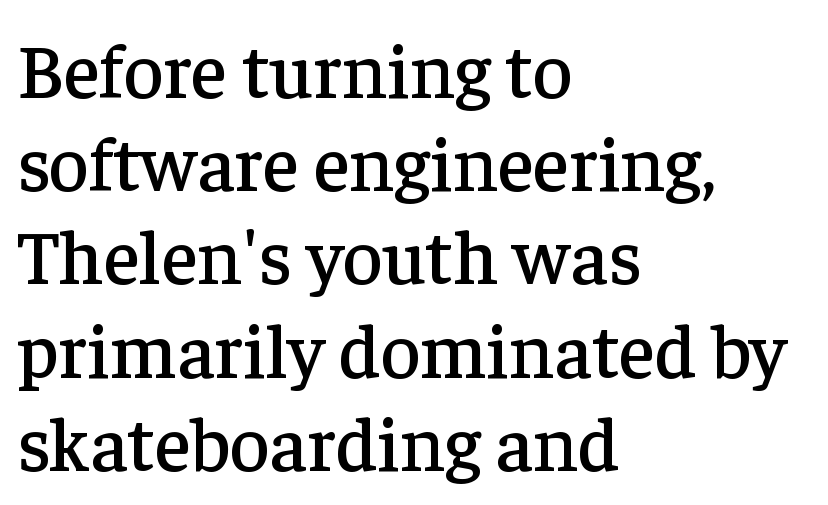
Beneath every word, the page is bare. Tracking here is standard; glyphs follow each other at the usual distance. Vertical strokes here are truly vertical. This sample is left-justified, so line endings fall wherever the words run out. The typeface chosen for these lines features serifs. Looks like regular typesetting: each glyph gets only the width it needs.
